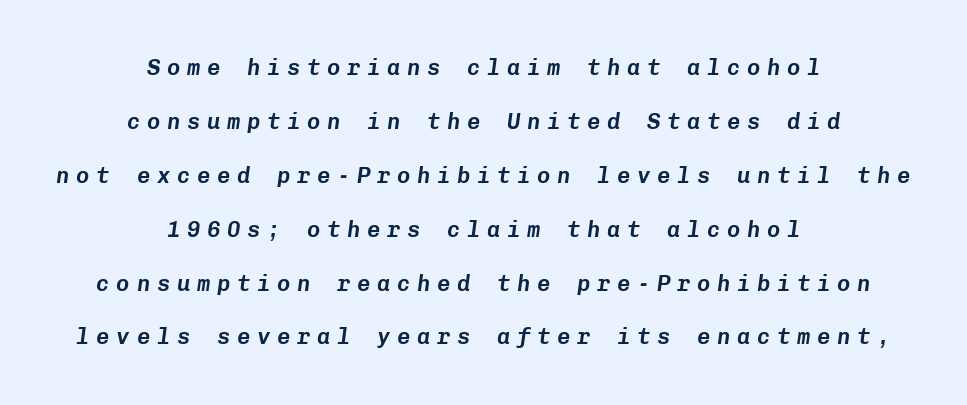
Neither beginnings nor endings align; midpoints do. Is there much room between lines? Yes — plenty of vertical air separates them. Italic: yes, the glyphs are oblique. The baseline area is clear.
